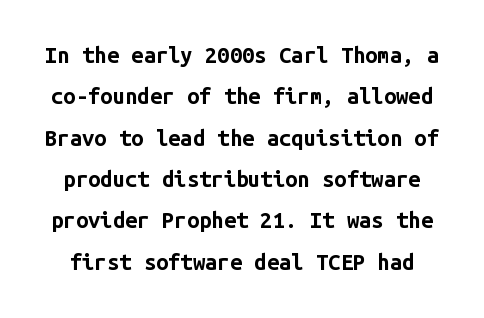
The image shows 22 px bold type, upright; set line spacing 1.88x, normal letter spacing, not underlined.
